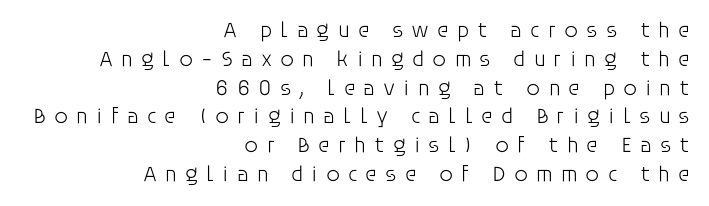
Q: Is the text bold? A: No.
Q: Is the text italic (slanted)? A: No, it is upright.
Q: Is the text underlined? A: No.
Q: How is the paragraph aligned? A: Right-aligned.
Q: Is the spacing between letters normal or unusually wide? A: Unusually wide.
Q: Is the spacing between lines tight, normal or loose? A: Normal.
